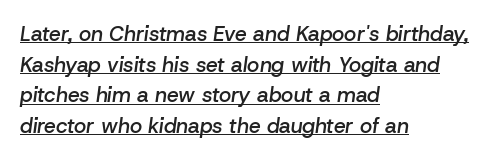
{"italic": "yes", "lean": "right", "slant_degrees": 8, "bold": "semi", "underline": "yes", "align": "left", "line_spacing": "normal", "line_spacing_ratio": 1.46, "letter_spacing": "normal", "letter_spacing_em": 0.0, "glyph_px": 21}
